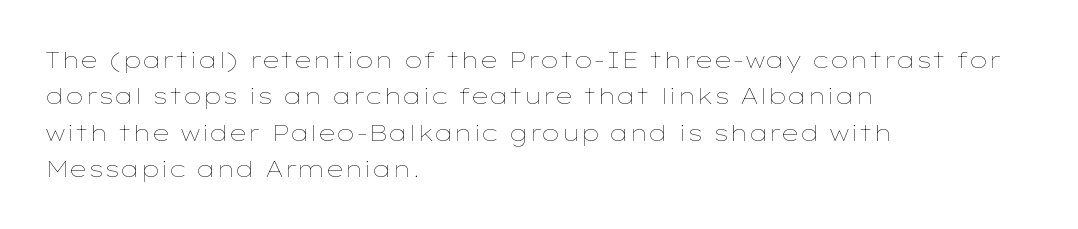
Compared with typical paragraphs, the rows here are spaced about the same. The letterforms sit at book weight or below. Ascenders rise straight up at ninety degrees. The lines are quadded left. Check the space under the baseline: it is left empty. Tracking value appears to be zero — textbook default spacing.
